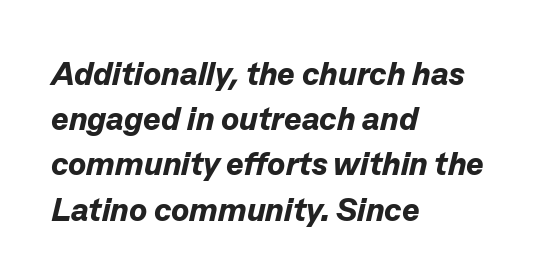
The image shows 33 px bold type, italic (leaning right); set left-aligned, normal line spacing (1.37x), normal letter spacing, not underlined; low stroke contrast and a medium x-height.
